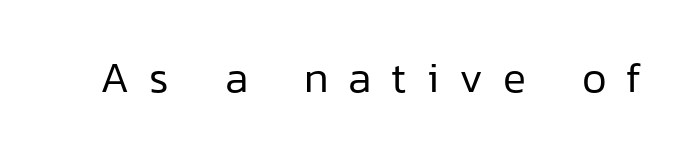
The image shows 43 px regular-weight sans-serif type, upright; set unusually wide letter spacing (+0.46 em), not underlined; low stroke contrast and a medium x-height.
